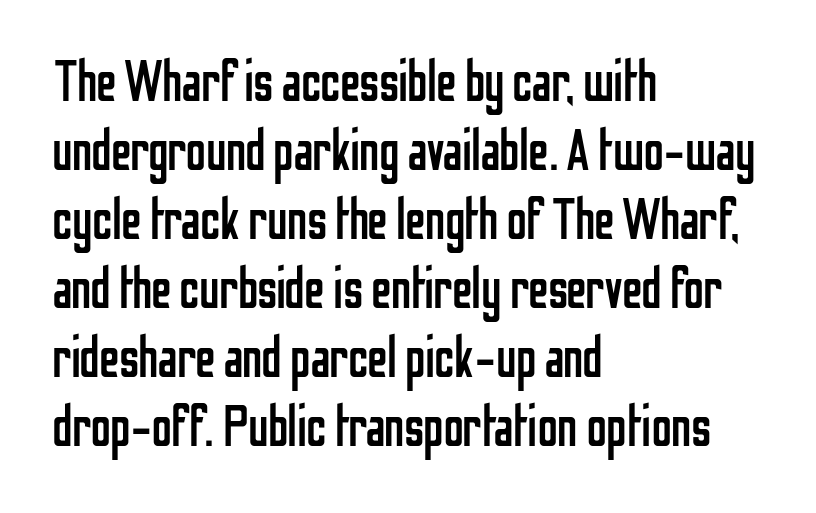
Q: Is the text bold? A: No.
Q: Is the text italic (slanted)? A: No, it is upright.
Q: Is the typeface a serif or a sans-serif typeface? A: Sans-serif.
Q: Is the text underlined? A: No.
Q: How is the paragraph aligned? A: Left-aligned.
Q: Is the spacing between letters normal or unusually wide? A: Normal.
Q: Width (condensed, normal, or wide)? A: Condensed.
Q: Stroke contrast? A: Low.
Q: x-height? A: Medium.
Q: Monospaced? A: No.
